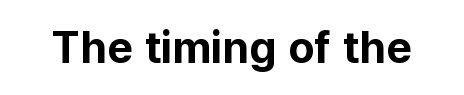
The image shows 44 px bold sans-serif type, upright; set normal letter spacing, not underlined; low stroke contrast and a medium x-height.
